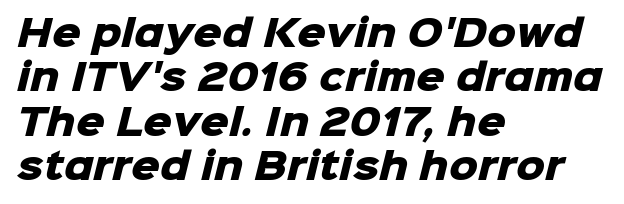
This sample has the flowing, uneven cadence of proportional lettering. Does the weight exceed regular? Yes, all the way to bold. Quick note: underline off. The horizontal fit of the characters is conventional and even.
